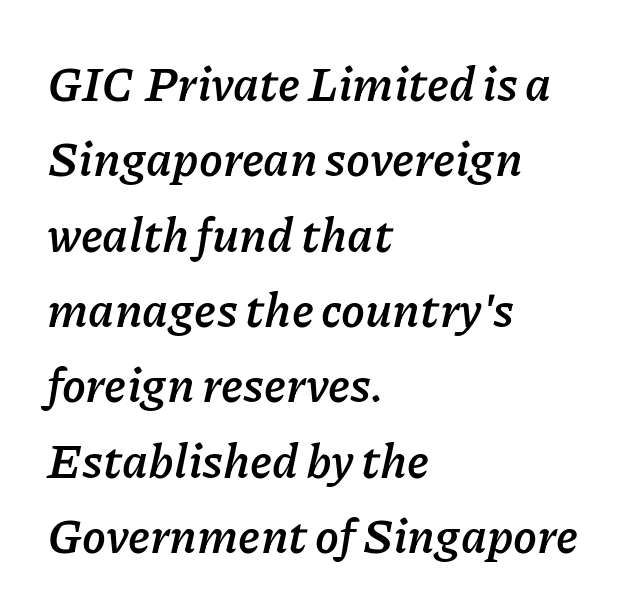
Q: Is the text bold? A: Yes.
Q: Is the text italic (slanted)? A: Yes, it leans right by about 11 degrees.
Q: Is the text underlined? A: No.
Q: How is the paragraph aligned? A: Left-aligned.
Q: Is the spacing between letters normal or unusually wide? A: Normal.
Q: Is the spacing between lines tight, normal or loose? A: Normal.
Q: Width (condensed, normal, or wide)? A: Normal.
Q: Stroke contrast? A: Low.
Q: x-height? A: Medium.
Q: Monospaced? A: No.
